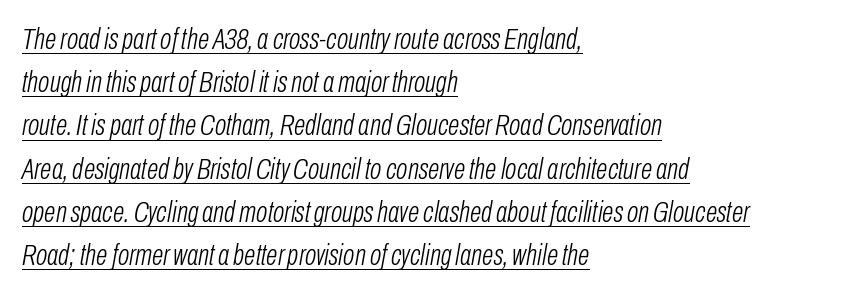
Reading down the column, the eye jumps a familiar distance to each next line. Does the lettering tilt? It does — this is italic. The text block is weighted toward the left margin, trailing off unevenly rightward. The passage shown has conventional tracking throughout.
